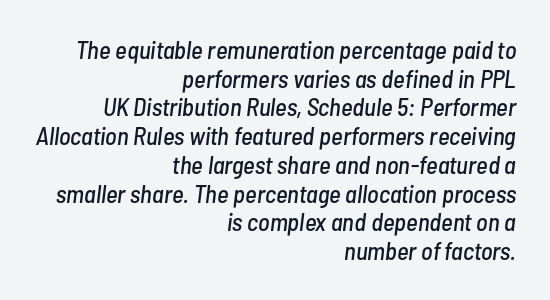
Q: Is the text italic (slanted)? A: Yes, it leans right by about 7 degrees.
Q: Is the text underlined? A: No.
Q: How is the paragraph aligned? A: Right-aligned.
Q: Is the spacing between letters normal or unusually wide? A: Normal.
Q: Is the spacing between lines tight, normal or loose? A: Tight.
